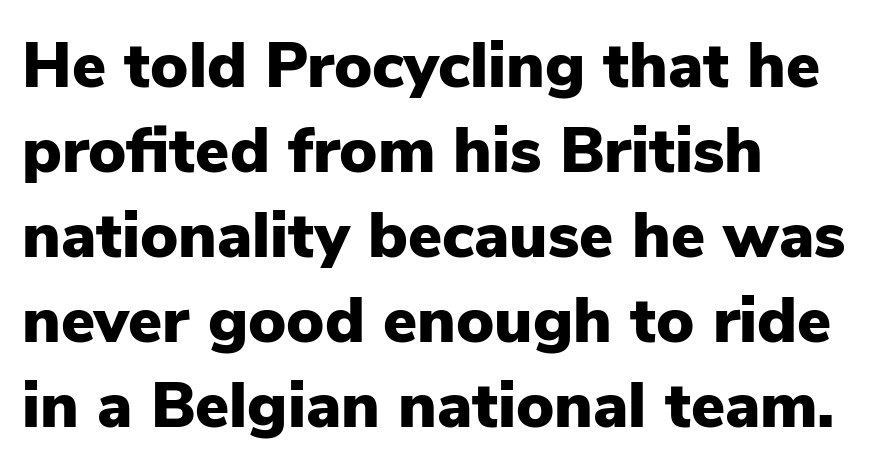
The image shows 64 px heavy sans-serif type, upright; set left-aligned, normal line spacing (1.33x), normal letter spacing, not underlined; low stroke contrast and a medium x-height.
